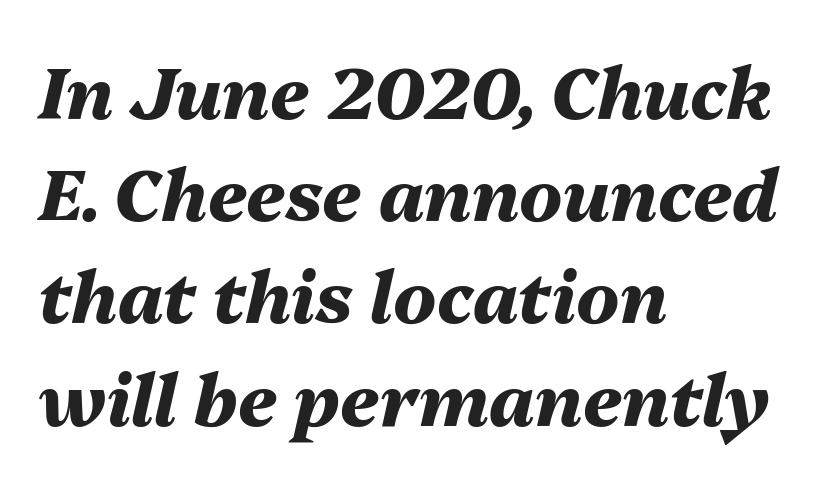
{"italic": "yes", "lean": "right", "slant_degrees": 13, "bold": "yes", "weight": "heavy", "width": "normal", "stroke_contrast": "medium", "x_height": "medium", "monospaced": "no", "underline": "no", "align": "left", "line_spacing": "normal", "line_spacing_ratio": 1.44, "letter_spacing": "normal", "letter_spacing_em": 0.0, "glyph_px": 71}
